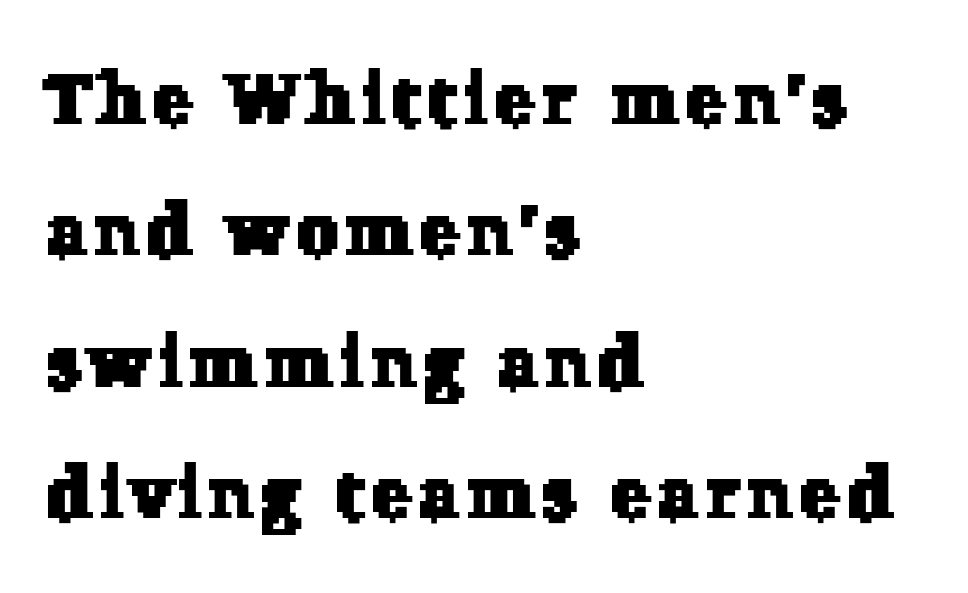
The image shows 73 px serif type; set left-aligned, line spacing 1.8x, not underlined; low stroke contrast and a medium x-height.
